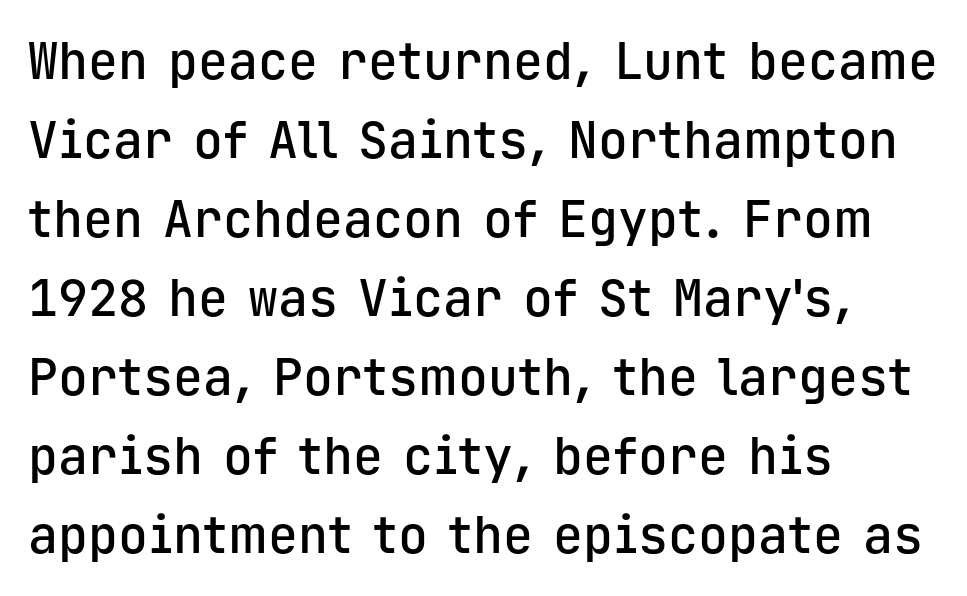
{"serif": "no", "italic": "no", "bold": "semi", "weight": "semibold", "width": "normal", "stroke_contrast": "low", "x_height": "medium", "monospaced": "yes", "underline": "no", "align": "left", "line_spacing": "normal", "line_spacing_ratio": 1.58, "letter_spacing": "normal", "letter_spacing_em": 0.0, "glyph_px": 50}
